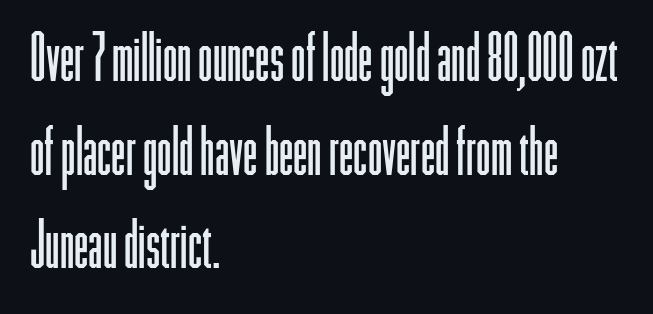
Q: Is the text bold? A: No.
Q: Is the text italic (slanted)? A: No, it is upright.
Q: Is the typeface a serif or a sans-serif typeface? A: Sans-serif.
Q: Is the text underlined? A: No.
Q: How is the paragraph aligned? A: Left-aligned.
Q: Is the spacing between letters normal or unusually wide? A: Normal.
Q: Is the spacing between lines tight, normal or loose? A: Normal.
Q: Width (condensed, normal, or wide)? A: Condensed.
Q: Stroke contrast? A: Low.
Q: x-height? A: Medium.
Q: Monospaced? A: No.
